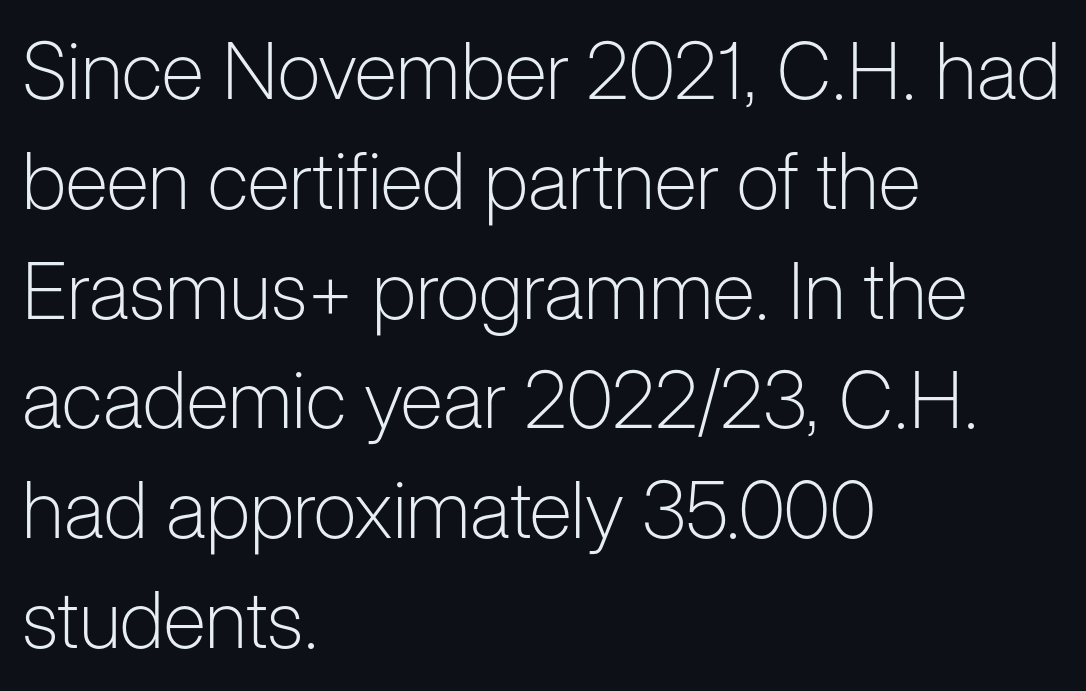
The image shows 79 px light sans-serif type, upright; set left-aligned, normal line spacing (1.39x), normal letter spacing, not underlined; low stroke contrast and a medium x-height.
